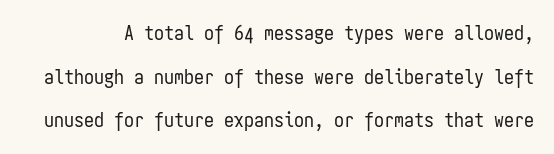
No extra ink here — the face is not bold. Does the leading feel generous? Absolutely, it's lavish. Unmarked baselines from the first word to the last. Rendered with straight, roman letterforms.
